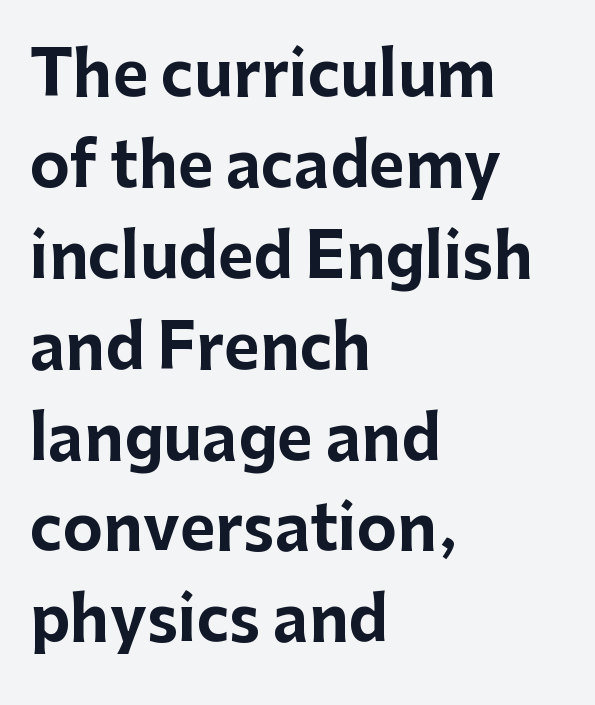
Q: Is the text bold? A: Yes.
Q: Is the text italic (slanted)? A: No, it is upright.
Q: Is the typeface a serif or a sans-serif typeface? A: Sans-serif.
Q: Is the text underlined? A: No.
Q: How is the paragraph aligned? A: Left-aligned.
Q: Is the spacing between letters normal or unusually wide? A: Normal.
Q: Is the spacing between lines tight, normal or loose? A: Normal.
Q: Width (condensed, normal, or wide)? A: Normal.
Q: Stroke contrast? A: Low.
Q: x-height? A: Medium.
Q: Monospaced? A: No.
